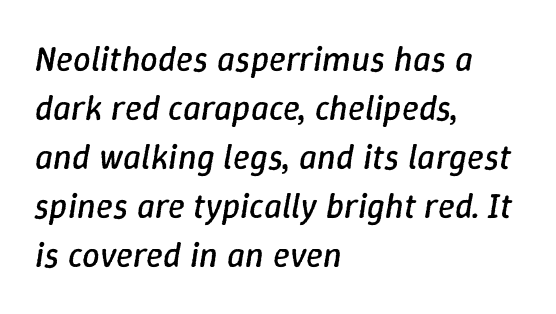
Q: Is the text bold? A: No.
Q: Is the text italic (slanted)? A: Yes, it leans right by about 9 degrees.
Q: Is the text underlined? A: No.
Q: How is the paragraph aligned? A: Left-aligned.
Q: Is the spacing between letters normal or unusually wide? A: Normal.
Q: Is the spacing between lines tight, normal or loose? A: Normal.
Q: Width (condensed, normal, or wide)? A: Normal.
Q: Stroke contrast? A: Low.
Q: x-height? A: Medium.
Q: Monospaced? A: No.
